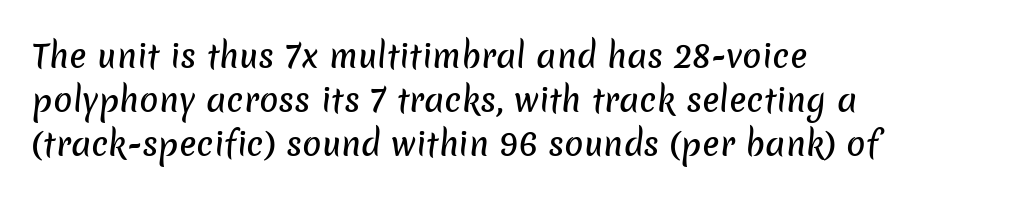
The image shows 32 px sans-serif type; set left-aligned, normal line spacing (1.38x), normal letter spacing, not underlined; low stroke contrast and a medium x-height.
